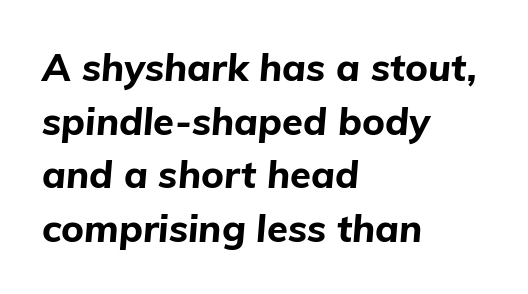
Q: Is the text bold? A: Yes.
Q: Is the text italic (slanted)? A: Yes, it leans right by about 5 degrees.
Q: Is the text underlined? A: No.
Q: How is the paragraph aligned? A: Left-aligned.
Q: Is the spacing between letters normal or unusually wide? A: Normal.
Q: Is the spacing between lines tight, normal or loose? A: Normal.
Q: Width (condensed, normal, or wide)? A: Normal.
Q: Stroke contrast? A: Low.
Q: x-height? A: Medium.
Q: Monospaced? A: No.
